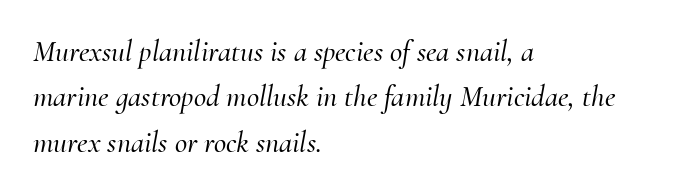
{"serif": "yes", "italic": "yes", "lean": "right", "slant_degrees": 10, "width": "normal", "stroke_contrast": "medium", "x_height": "small", "monospaced": "no", "underline": "no", "align": "left", "line_spacing": "normal", "line_spacing_ratio": 1.51, "letter_spacing": "normal", "letter_spacing_em": 0.0, "glyph_px": 30}
